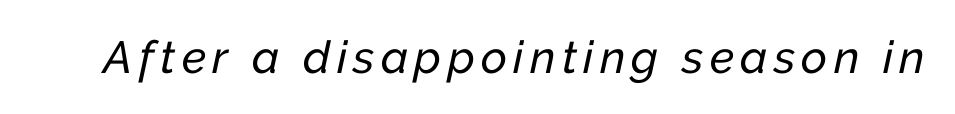
{"italic": "yes", "lean": "right", "slant_degrees": 12, "width": "normal", "stroke_contrast": "low", "x_height": "medium", "monospaced": "no", "underline": "no", "glyph_px": 45}
